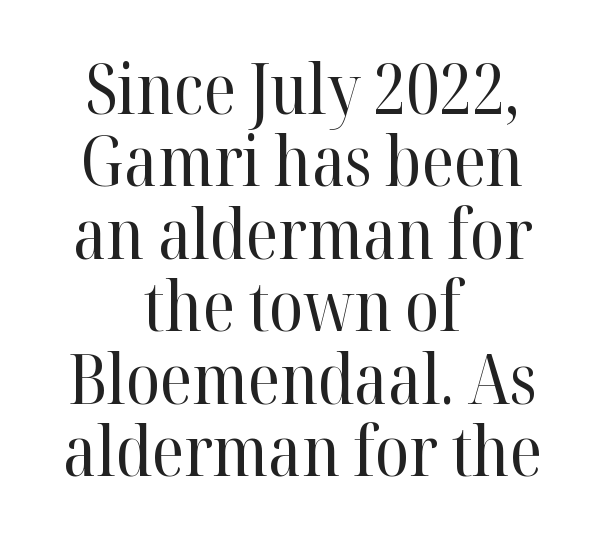
The letters carry serifs — small finishing strokes at the ends of their stems. The passage shown is not bold in any degree. Is there any slant? The stems are plumb. The gap between lines stays unmarked. Each letter keeps its own natural width here, so spacing adapts to shape.
